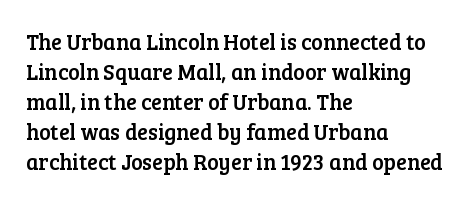
The image shows 22 px text type, upright; set left-aligned, normal line spacing (1.36x), normal letter spacing, not underlined.
